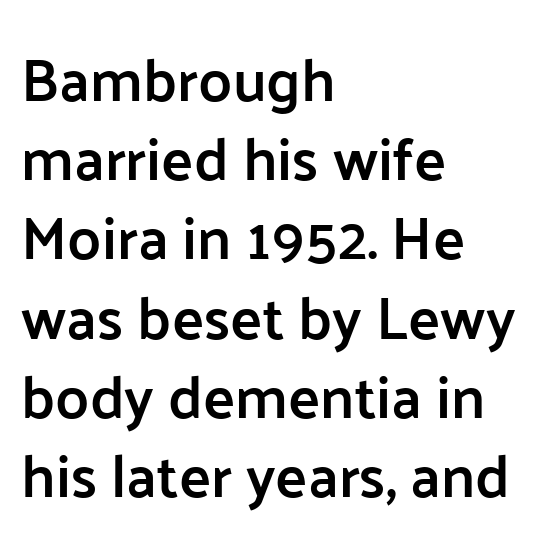
{"serif": "no", "italic": "no", "bold": "semi", "weight": "semibold", "width": "normal", "stroke_contrast": "low", "x_height": "medium", "monospaced": "no", "underline": "no", "align": "left", "line_spacing": "normal", "line_spacing_ratio": 1.32, "letter_spacing": "normal", "letter_spacing_em": 0.0, "glyph_px": 60}
